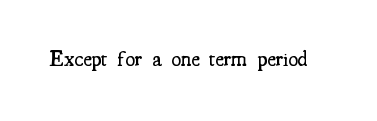
Q: Is the text bold? A: Semi-bold.
Q: Is the text italic (slanted)? A: No, it is upright.
Q: Is the text underlined? A: No.
Q: Is the spacing between letters normal or unusually wide? A: Normal.
